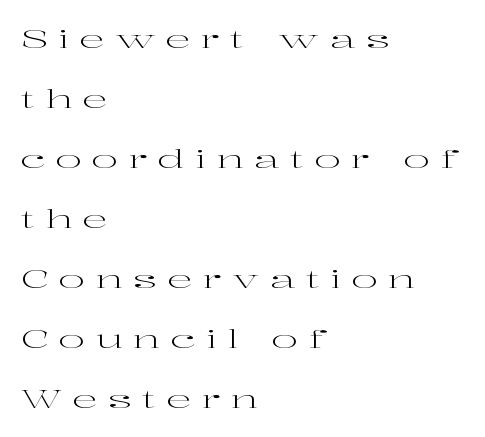
Q: Is the text bold? A: No.
Q: Is the text italic (slanted)? A: No, it is upright.
Q: Is the text underlined? A: No.
Q: How is the paragraph aligned? A: Left-aligned.
Q: Is the spacing between letters normal or unusually wide? A: Unusually wide.
Q: Is the spacing between lines tight, normal or loose? A: Loose.
